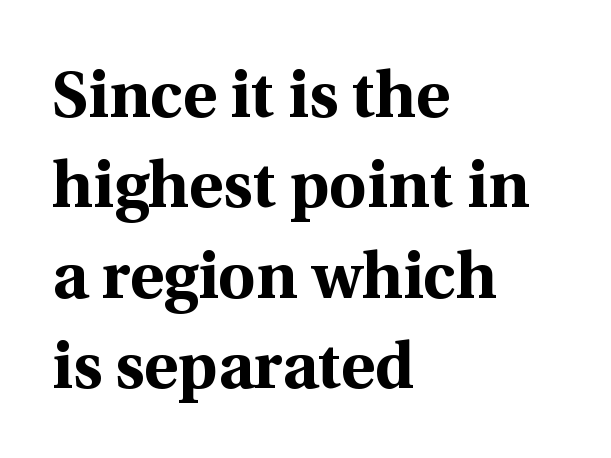
{"serif": "yes", "italic": "no", "bold": "yes", "weight": "bold", "width": "normal", "x_height": "medium", "monospaced": "no", "underline": "no", "align": "left", "line_spacing": "normal", "line_spacing_ratio": 1.39, "letter_spacing": "normal", "letter_spacing_em": 0.0, "glyph_px": 65}
